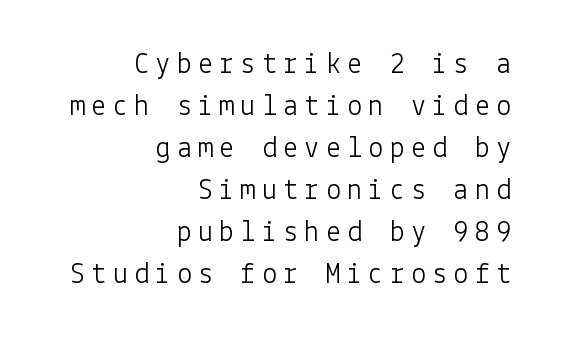
Layout note: lines flush right. What kind of face is this? One without serifs — a sans. Quick note: interline space is typical. Tall strokes in this sample are plumb rather than angled. Heaviness? Minimal to ordinary, like unemphasized prose.
